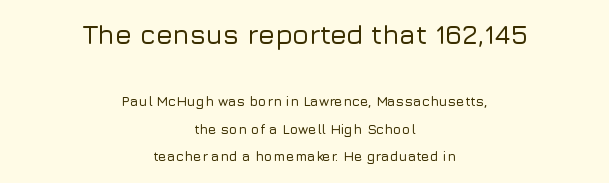
Short and long lines alike share a common midpoint. Check under the words: just untouched page. Unlike italic type, these characters show no tilt at all. Each word holds together tightly as a unit, with standard inter-letter gaps. Airy leading. Larger block? The one above; the one below is distinctly smaller.
